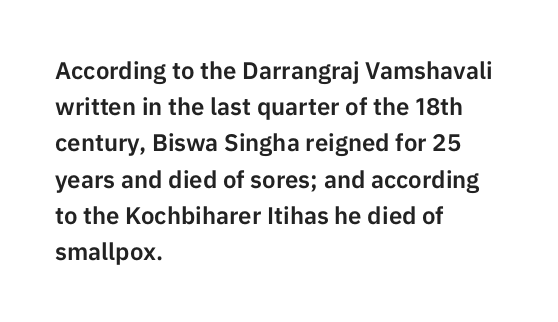
Q: Is the text italic (slanted)? A: No, it is upright.
Q: Is the text underlined? A: No.
Q: How is the paragraph aligned? A: Left-aligned.
Q: Is the spacing between letters normal or unusually wide? A: Normal.
Q: Is the spacing between lines tight, normal or loose? A: Normal.
